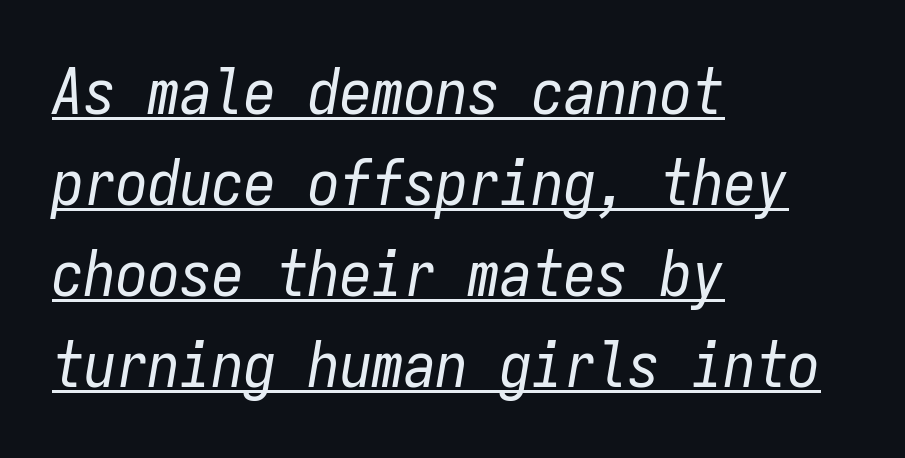
The image shows 64 px regular-weight, condensed type, italic (leaning right), monospaced; set left-aligned, normal line spacing (1.42x), normal letter spacing, underlined; low stroke contrast and a medium x-height.
